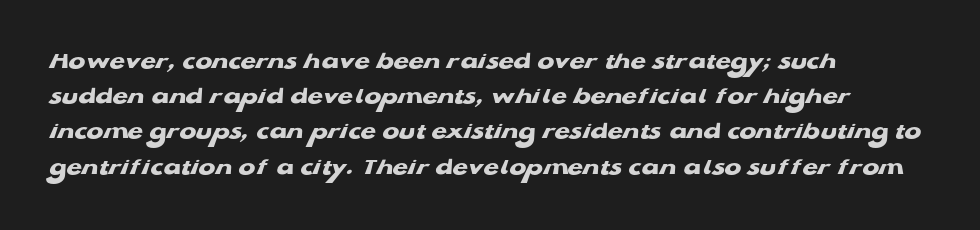
{"bold": "yes", "underline": "no", "align": "left", "line_spacing": "normal", "line_spacing_ratio": 1.41, "letter_spacing": "normal", "letter_spacing_em": 0.0, "glyph_px": 25}
